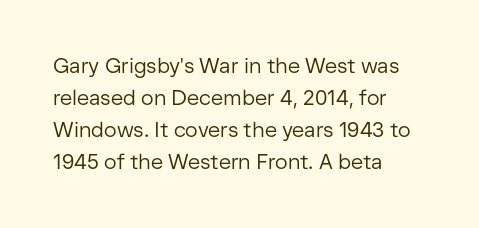
The image shows 21 px text type, upright; set left-aligned, normal line spacing (1.52x), normal letter spacing, not underlined.
